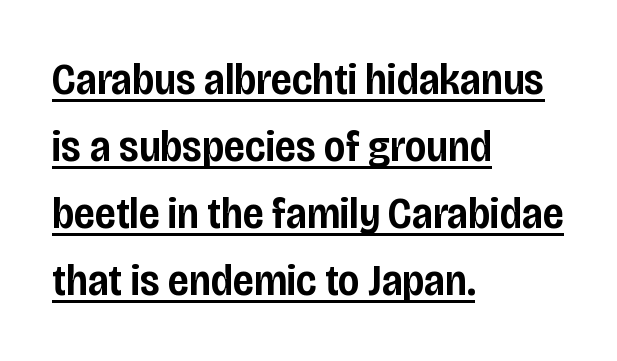
Each line starts at the same left margin while the right side varies. The lettering is marked with a stroke running underneath it. Leading: standard. These lines are rendered in a variable-pitch font. You can tell it's not italic because the verticals are truly vertical.
